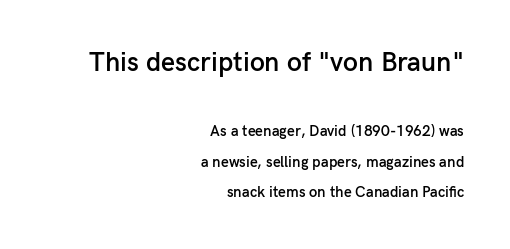
Do the letters lean? They stand straight. These lines stack with their right ends in a neat column. Vertically, the passage feels expansive, rows floating well apart. Compared with typical body copy, the letter spacing here is the same.
